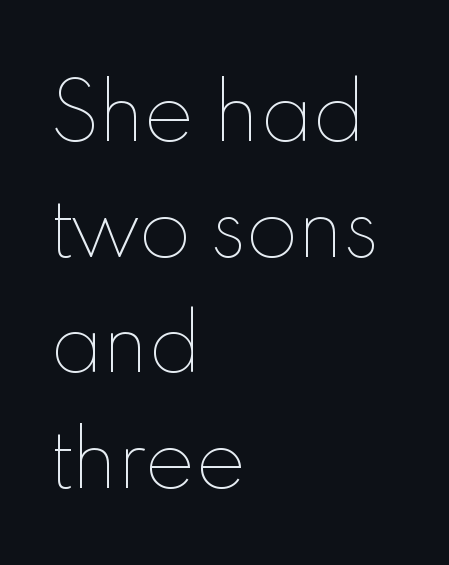
Q: Is the text bold? A: No.
Q: Is the text italic (slanted)? A: No, it is upright.
Q: Is the text underlined? A: No.
Q: How is the paragraph aligned? A: Left-aligned.
Q: Is the spacing between letters normal or unusually wide? A: Normal.
Q: Is the spacing between lines tight, normal or loose? A: Normal.
Q: Width (condensed, normal, or wide)? A: Normal.
Q: x-height? A: Small.
Q: Monospaced? A: No.
